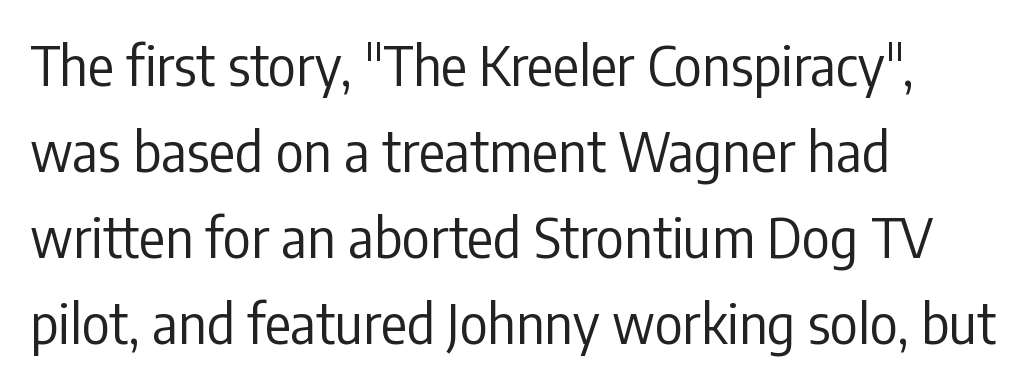
Any mark beneath the type? The region is blank. Default kerning and tracking; the words read as compact shapes. Rendered with straight, roman letterforms. Font category for this specimen: sans-serif. Is the block centered? No — it sits flush against the left margin.
